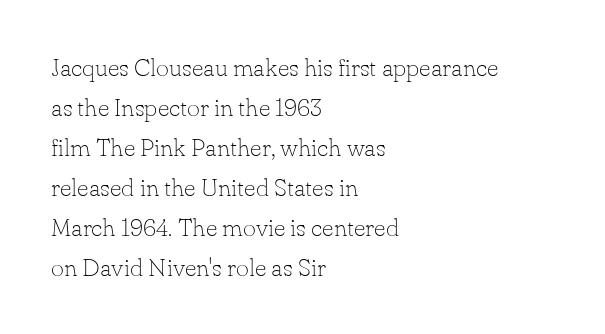
The image shows 25 px text type, upright; set left-aligned, normal line spacing (1.6x), normal letter spacing, not underlined.
